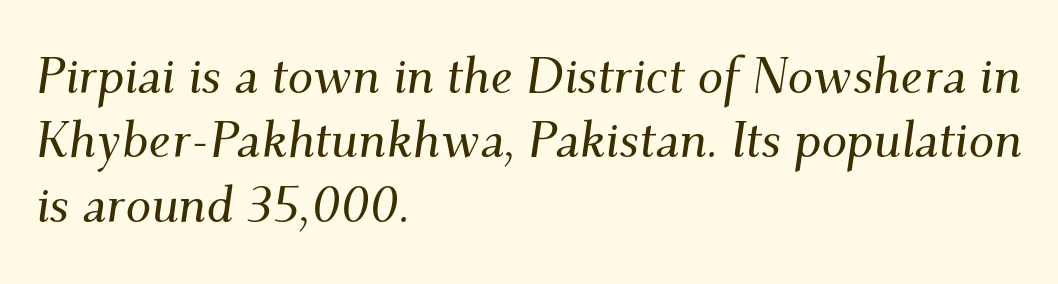
{"serif": "yes", "italic": "yes", "lean": "right", "slant_degrees": 9, "width": "normal", "stroke_contrast": "medium", "x_height": "small", "monospaced": "no", "underline": "no", "align": "left", "line_spacing": "normal", "line_spacing_ratio": 1.26, "letter_spacing": "normal", "letter_spacing_em": 0.0, "glyph_px": 51}
